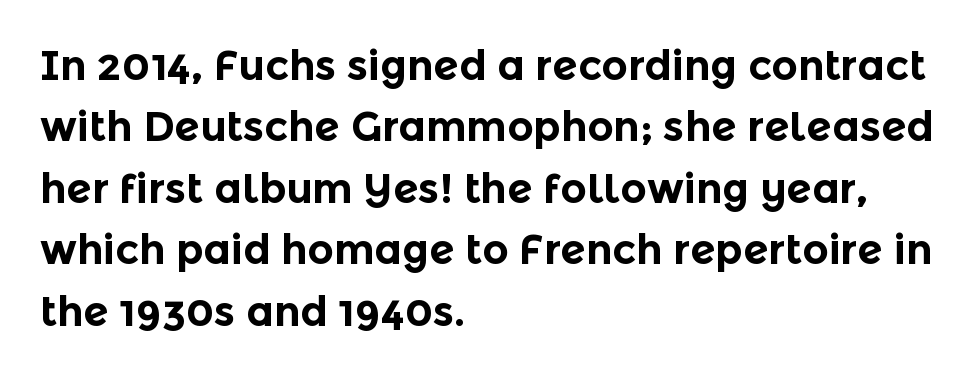
Q: Is the text bold? A: Yes.
Q: Is the text italic (slanted)? A: No, it is upright.
Q: Is the typeface a serif or a sans-serif typeface? A: Sans-serif.
Q: Is the text underlined? A: No.
Q: How is the paragraph aligned? A: Left-aligned.
Q: Is the spacing between letters normal or unusually wide? A: Normal.
Q: Is the spacing between lines tight, normal or loose? A: Normal.
Q: Width (condensed, normal, or wide)? A: Normal.
Q: x-height? A: Medium.
Q: Monospaced? A: No.
